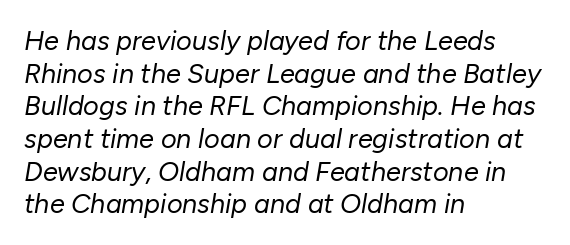
The image shows 27 px text type, italic (leaning right); set left-aligned, line spacing 1.21x, normal letter spacing, not underlined.
